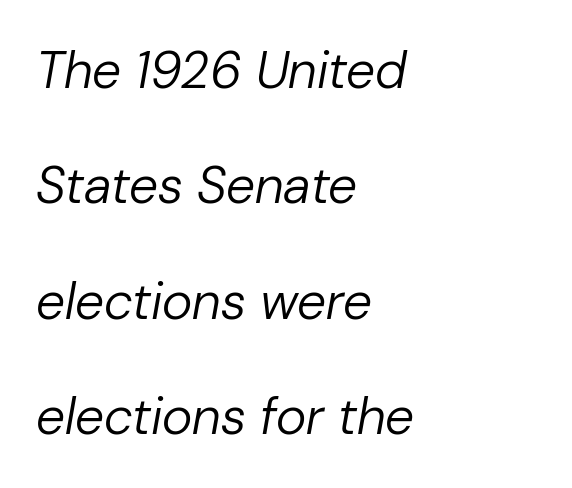
Q: Is the text bold? A: No.
Q: Is the text italic (slanted)? A: Yes, it leans right by about 10 degrees.
Q: Is the text underlined? A: No.
Q: How is the paragraph aligned? A: Left-aligned.
Q: Is the spacing between letters normal or unusually wide? A: Normal.
Q: Is the spacing between lines tight, normal or loose? A: Loose.
Q: Width (condensed, normal, or wide)? A: Normal.
Q: Stroke contrast? A: Low.
Q: x-height? A: Medium.
Q: Monospaced? A: No.
